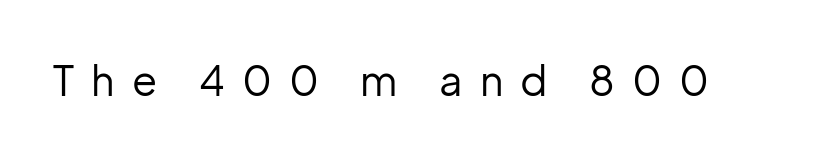
Q: Is the text bold? A: No.
Q: Is the text italic (slanted)? A: No, it is upright.
Q: Is the typeface a serif or a sans-serif typeface? A: Sans-serif.
Q: Is the text underlined? A: No.
Q: Is the spacing between letters normal or unusually wide? A: Unusually wide.
Q: Width (condensed, normal, or wide)? A: Normal.
Q: Stroke contrast? A: Low.
Q: x-height? A: Medium.
Q: Monospaced? A: No.
